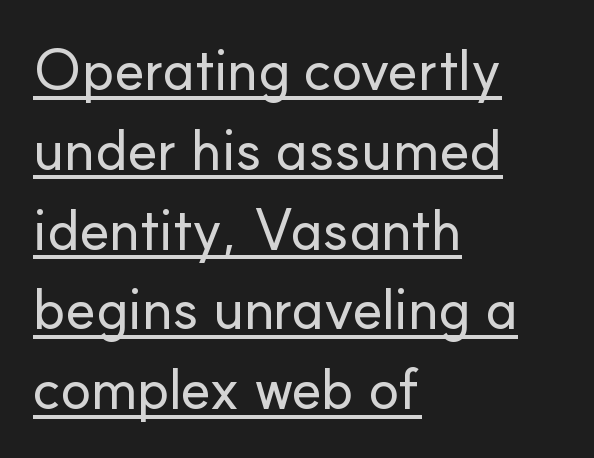
{"serif": "no", "italic": "no", "width": "normal", "stroke_contrast": "low", "x_height": "small", "monospaced": "no", "underline": "yes", "align": "left", "line_spacing": "normal", "line_spacing_ratio": 1.4, "letter_spacing": "normal", "letter_spacing_em": 0.0, "glyph_px": 57}
